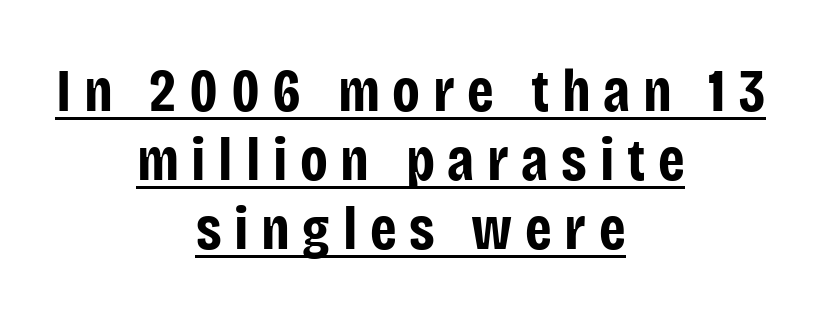
The image shows 60 px bold, condensed sans-serif type, upright; set centered, tight line spacing (1.15x), unusually wide letter spacing (+0.21 em), underlined; low stroke contrast and a large x-height.
